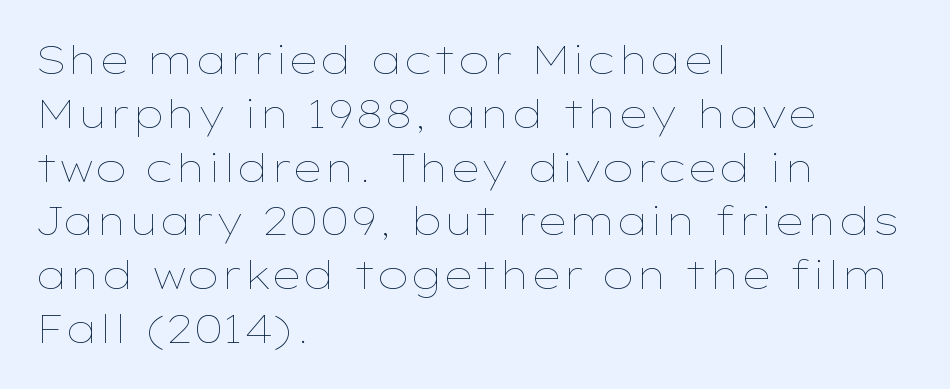
Q: Is the text bold? A: No.
Q: Is the text italic (slanted)? A: No, it is upright.
Q: Is the text underlined? A: No.
Q: How is the paragraph aligned? A: Left-aligned.
Q: Is the spacing between letters normal or unusually wide? A: Normal.
Q: Is the spacing between lines tight, normal or loose? A: Normal.
Q: Width (condensed, normal, or wide)? A: Wide.
Q: Stroke contrast? A: Low.
Q: x-height? A: Medium.
Q: Monospaced? A: No.
